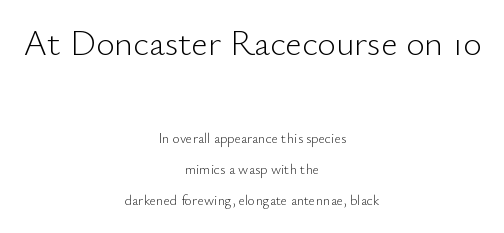
{"serif": "no", "italic": "no", "bold": "no", "weight": "light", "width": "normal", "stroke_contrast": "low", "x_height": "small", "monospaced": "no", "underline": "no", "align": "center", "line_spacing": "loose", "line_spacing_ratio": 2.21, "letter_spacing": "normal", "letter_spacing_em": 0.0, "larger_block": "first", "size_ratio": 2.57, "glyph_px": 36}
